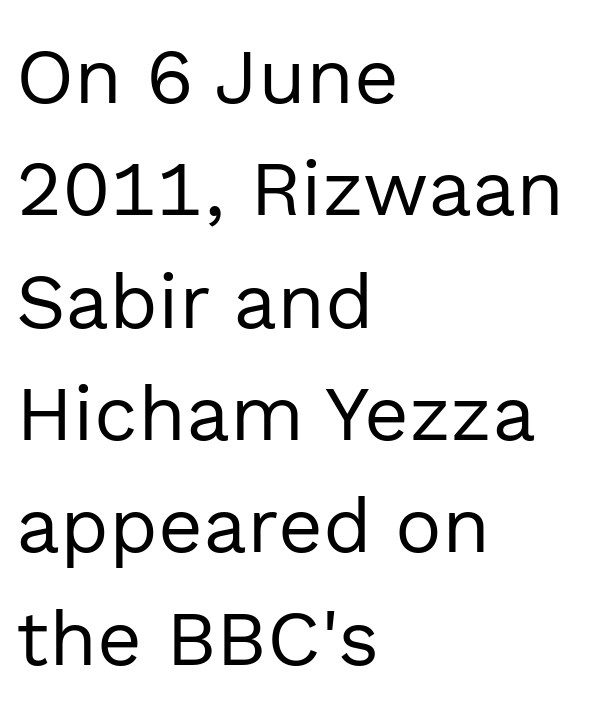
The image shows 78 px regular-weight sans-serif type, upright; set left-aligned, normal line spacing (1.44x), normal letter spacing, not underlined; a medium x-height.
